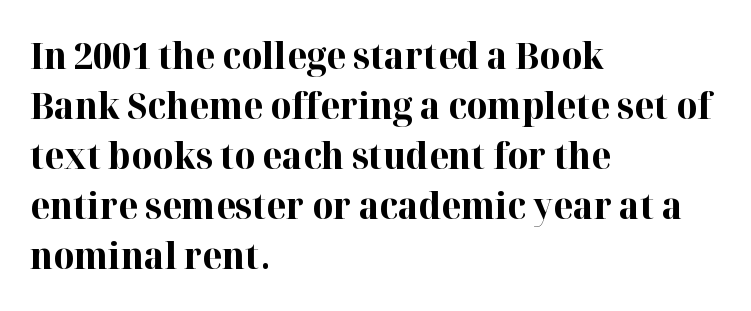
The lines are quadded left. Each new line begins a customary step beneath the previous one. Quick note: underline off. Heavy-handed strokes throughout: this text is bold. The letters stand upright; this is a roman face. The designer went with a serif here, giving each stem small feet.
